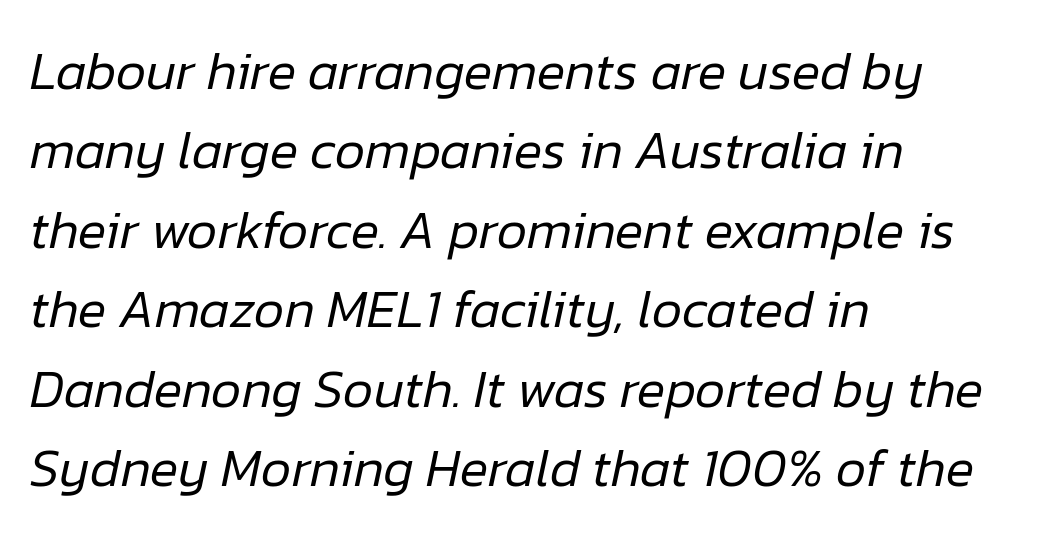
{"italic": "yes", "lean": "right", "slant_degrees": 12, "bold": "no", "weight": "regular", "width": "normal", "stroke_contrast": "low", "x_height": "medium", "monospaced": "no", "underline": "no", "align": "left", "line_spacing": "normal", "line_spacing_ratio": 1.5, "letter_spacing": "normal", "letter_spacing_em": 0.0, "glyph_px": 53}
